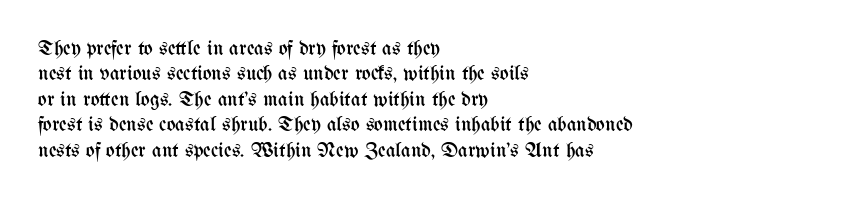
{"italic": "no", "bold": "no", "underline": "no", "align": "left", "line_spacing_ratio": 1.21, "letter_spacing": "normal", "letter_spacing_em": 0.0, "glyph_px": 21}
